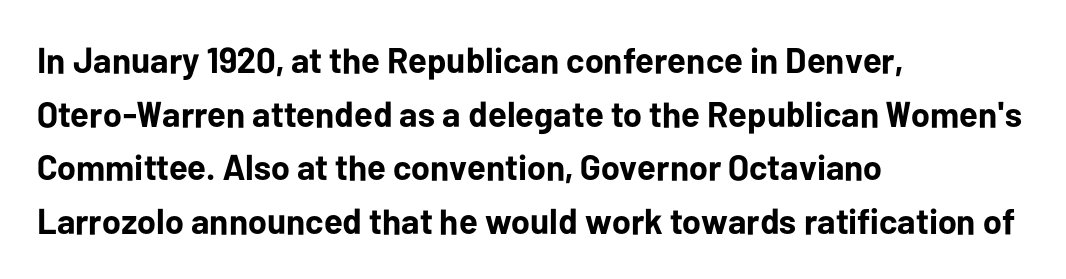
{"serif": "no", "italic": "no", "bold": "yes", "weight": "bold", "width": "normal", "stroke_contrast": "low", "x_height": "medium", "monospaced": "no", "underline": "no", "align": "left", "line_spacing": "normal", "line_spacing_ratio": 1.49, "letter_spacing": "normal", "letter_spacing_em": 0.0, "glyph_px": 36}
